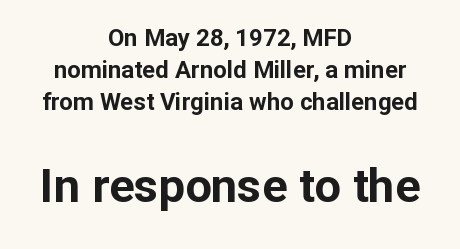
The image shows 47 px bold sans-serif type, upright; set centered, normal line spacing (1.34x), normal letter spacing, not underlined; the second (bottom) block is 1.96x larger; low stroke contrast and a medium x-height.
